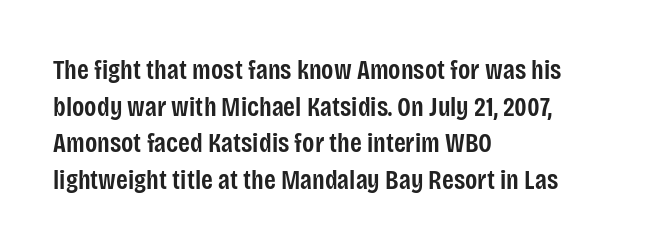
Q: Is the text bold? A: Semi-bold.
Q: Is the text italic (slanted)? A: No, it is upright.
Q: Is the text underlined? A: No.
Q: How is the paragraph aligned? A: Left-aligned.
Q: Is the spacing between letters normal or unusually wide? A: Normal.
Q: Is the spacing between lines tight, normal or loose? A: Normal.
